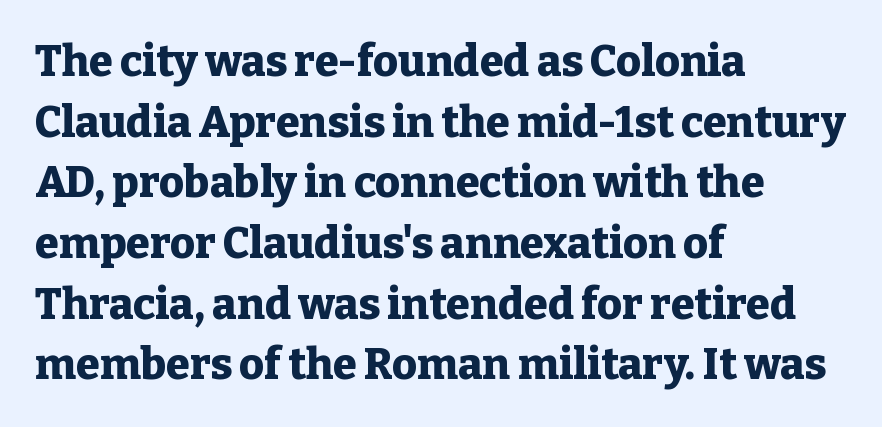
Q: Is the text bold? A: Yes.
Q: Is the text italic (slanted)? A: No, it is upright.
Q: Is the typeface a serif or a sans-serif typeface? A: Serif.
Q: Is the text underlined? A: No.
Q: How is the paragraph aligned? A: Left-aligned.
Q: Is the spacing between letters normal or unusually wide? A: Normal.
Q: Is the spacing between lines tight, normal or loose? A: Normal.
Q: Width (condensed, normal, or wide)? A: Normal.
Q: Stroke contrast? A: Low.
Q: x-height? A: Medium.
Q: Monospaced? A: No.
